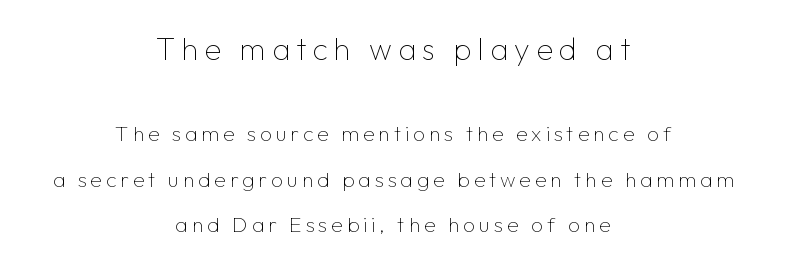
Q: Is the text bold? A: No.
Q: Is the text italic (slanted)? A: No, it is upright.
Q: Is the typeface a serif or a sans-serif typeface? A: Sans-serif.
Q: Is the text underlined? A: No.
Q: How is the paragraph aligned? A: Centered.
Q: Is the spacing between lines tight, normal or loose? A: Loose.
Q: Which block of text is set in a larger size, the first (top) or the second (bottom)? A: The first (top) one.
Q: Width (condensed, normal, or wide)? A: Normal.
Q: Stroke contrast? A: Low.
Q: x-height? A: Medium.
Q: Monospaced? A: No.
